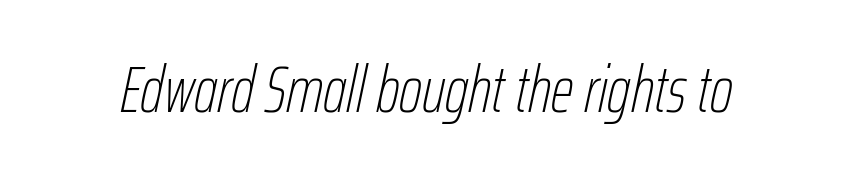
{"italic": "yes", "lean": "right", "slant_degrees": 12, "bold": "no", "weight": "thin", "width": "condensed", "stroke_contrast": "low", "x_height": "medium", "monospaced": "no", "underline": "no", "letter_spacing": "normal", "letter_spacing_em": 0.0, "glyph_px": 65}
